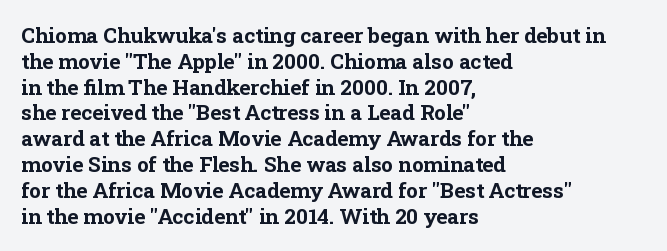
Q: Is the text bold? A: Yes.
Q: Is the text italic (slanted)? A: No, it is upright.
Q: Is the text underlined? A: No.
Q: How is the paragraph aligned? A: Left-aligned.
Q: Is the spacing between letters normal or unusually wide? A: Normal.
